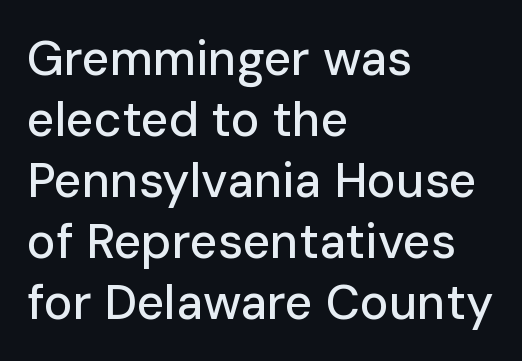
{"serif": "no", "italic": "no", "width": "normal", "stroke_contrast": "low", "x_height": "medium", "monospaced": "no", "underline": "no", "align": "left", "line_spacing": "normal", "line_spacing_ratio": 1.27, "letter_spacing": "normal", "letter_spacing_em": 0.0, "glyph_px": 48}
